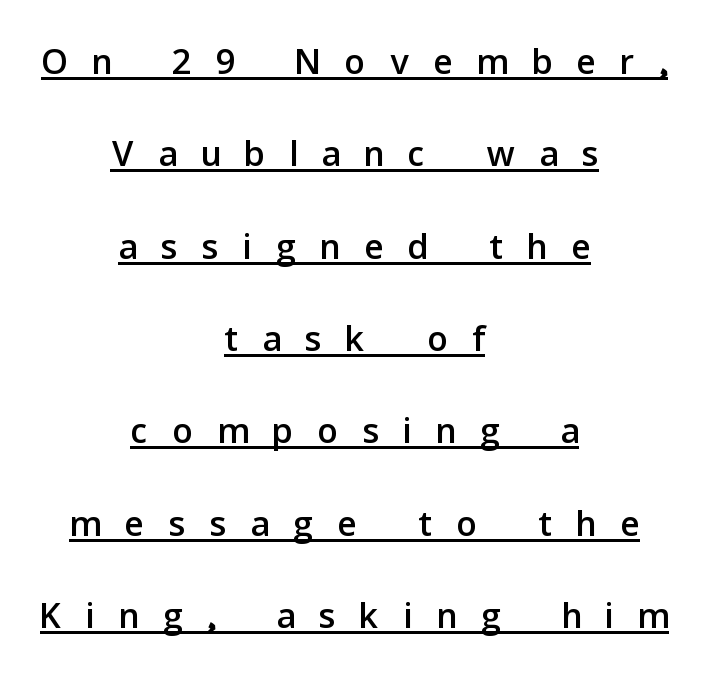
It's the straight-up-and-down kind of type. Substantial extra tracking has been applied to these lines. Caption: lettering with a line underneath. This sample uses a sans-serif face.
